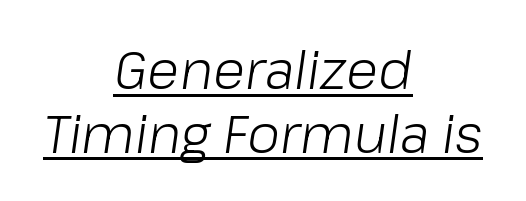
Q: Is the text bold? A: No.
Q: Is the text italic (slanted)? A: Yes, it leans right by about 8 degrees.
Q: Is the text underlined? A: Yes.
Q: How is the paragraph aligned? A: Centered.
Q: Is the spacing between letters normal or unusually wide? A: Normal.
Q: Width (condensed, normal, or wide)? A: Normal.
Q: Stroke contrast? A: Low.
Q: x-height? A: Medium.
Q: Monospaced? A: No.
